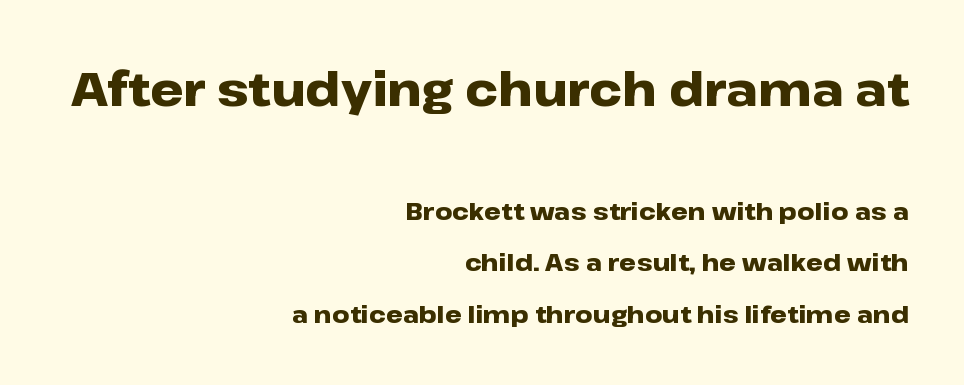
The more generous point size was reserved for the upper chunk. Varying glyph widths throughout — classic text-font behaviour. Glyph-to-glyph distance matches everyday printed text. Unlike italic type, these characters show no tilt at all. Does the type have serifs? No, each stem ends abruptly. Students, observe: this is what heavily led, spacious text looks like.
